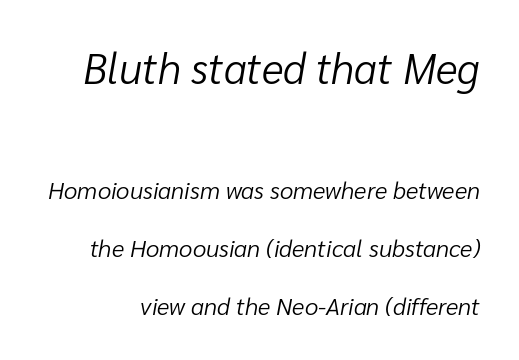
The image shows 42 px light type, italic (leaning right); set loose line spacing (2.4x), normal letter spacing, not underlined; the first (top) block is 1.75x larger; low stroke contrast and a medium x-height.
